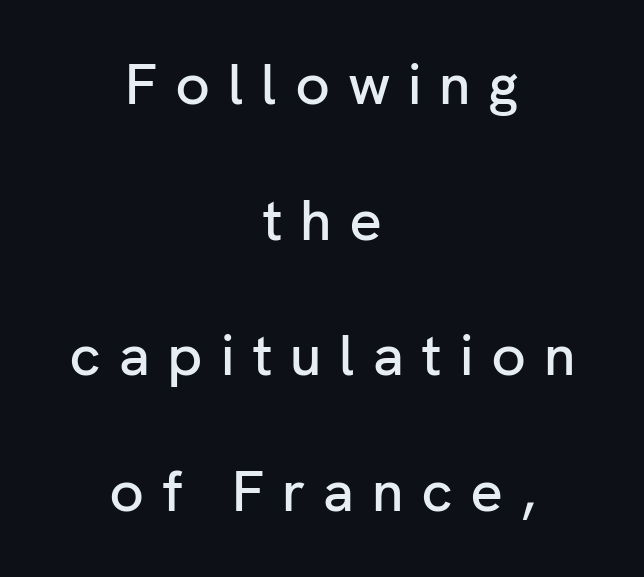
Q: Is the text italic (slanted)? A: No, it is upright.
Q: Is the typeface a serif or a sans-serif typeface? A: Sans-serif.
Q: Is the text underlined? A: No.
Q: How is the paragraph aligned? A: Centered.
Q: Is the spacing between letters normal or unusually wide? A: Unusually wide.
Q: Is the spacing between lines tight, normal or loose? A: Loose.
Q: Width (condensed, normal, or wide)? A: Normal.
Q: Stroke contrast? A: Low.
Q: x-height? A: Medium.
Q: Monospaced? A: No.
